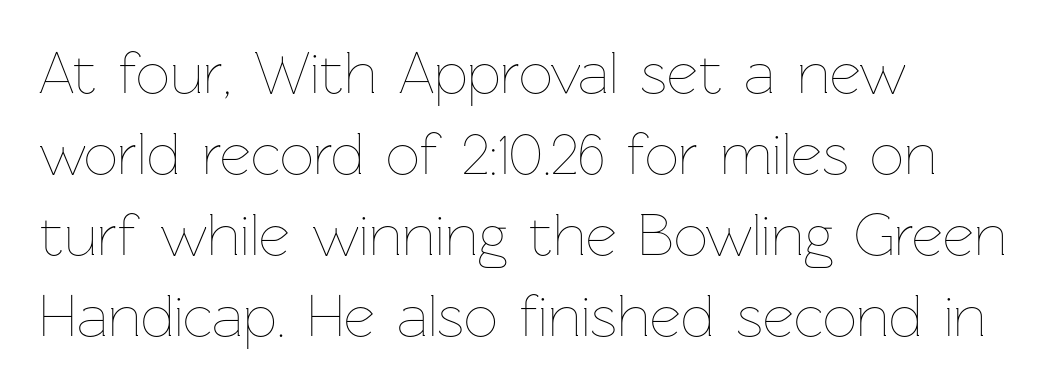
The image shows 60 px thin type, upright; set left-aligned, normal line spacing (1.35x), normal letter spacing, not underlined; low stroke contrast and a medium x-height.
